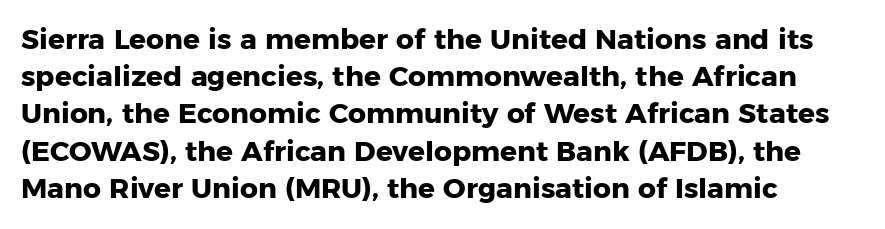
The image shows 28 px heavy sans-serif type, upright; set left-aligned, normal line spacing (1.33x), normal letter spacing, not underlined; low stroke contrast and a medium x-height.
